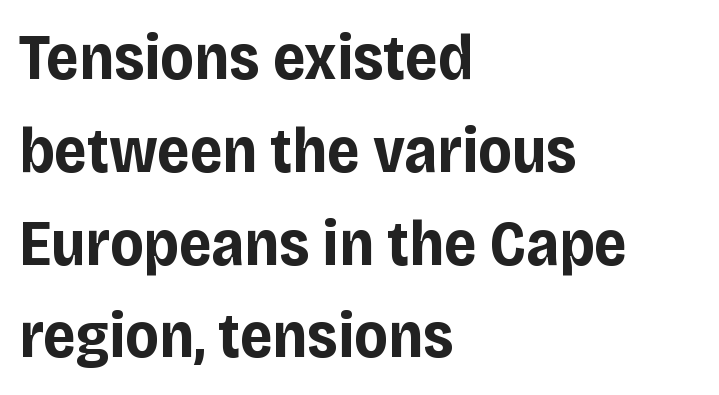
{"serif": "no", "italic": "no", "bold": "yes", "weight": "bold", "width": "normal", "stroke_contrast": "low", "x_height": "large", "monospaced": "no", "underline": "no", "align": "left", "line_spacing": "normal", "line_spacing_ratio": 1.45, "letter_spacing": "normal", "letter_spacing_em": 0.0, "glyph_px": 64}
